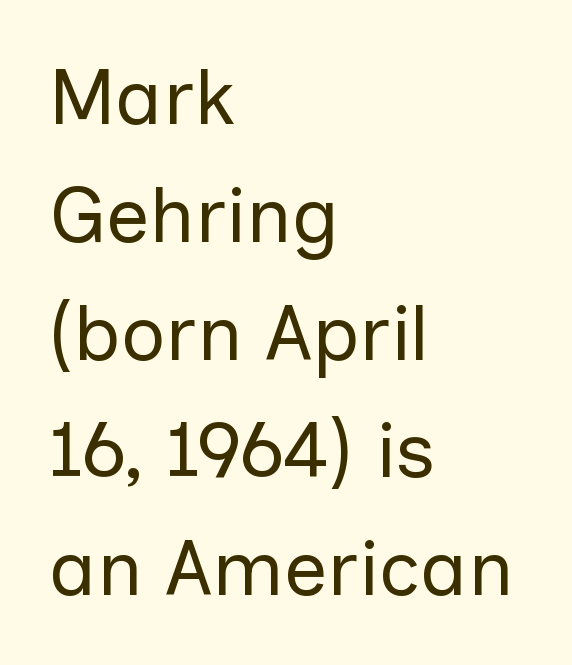
Q: Is the text bold? A: No.
Q: Is the text italic (slanted)? A: No, it is upright.
Q: Is the typeface a serif or a sans-serif typeface? A: Sans-serif.
Q: Is the text underlined? A: No.
Q: How is the paragraph aligned? A: Left-aligned.
Q: Is the spacing between letters normal or unusually wide? A: Normal.
Q: Is the spacing between lines tight, normal or loose? A: Normal.
Q: Width (condensed, normal, or wide)? A: Normal.
Q: Stroke contrast? A: Low.
Q: x-height? A: Medium.
Q: Monospaced? A: No.
